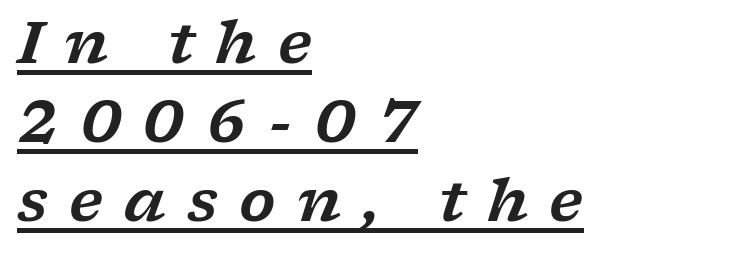
{"serif": "yes", "italic": "yes", "lean": "right", "slant_degrees": 17, "width": "wide", "stroke_contrast": "low", "x_height": "medium", "monospaced": "no", "underline": "yes", "align": "left", "line_spacing": "normal", "line_spacing_ratio": 1.34, "letter_spacing": "wide", "letter_spacing_em": 0.36, "glyph_px": 59}
